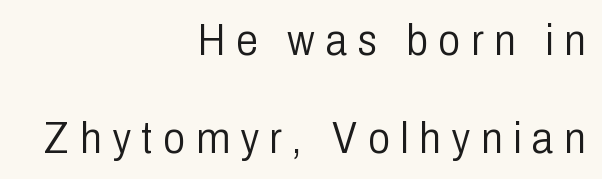
{"serif": "no", "italic": "no", "bold": "no", "weight": "light", "width": "condensed", "stroke_contrast": "low", "x_height": "medium", "monospaced": "no", "underline": "no", "align": "right", "line_spacing": "loose", "line_spacing_ratio": 2.22, "letter_spacing": "wide", "letter_spacing_em": 0.24, "glyph_px": 44}
